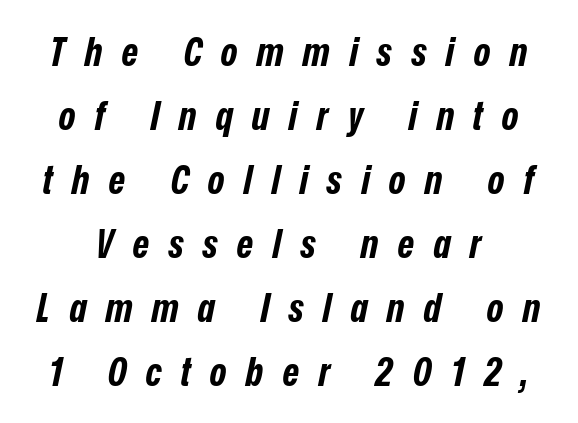
It's the slanting kind of type. Evenly set lines give the paragraph a standard silhouette. Each letter keeps its own natural width here, so spacing adapts to shape. The string is rendered with underlining switched off. The line texture is sparse and dotted thanks to wide tracking.
